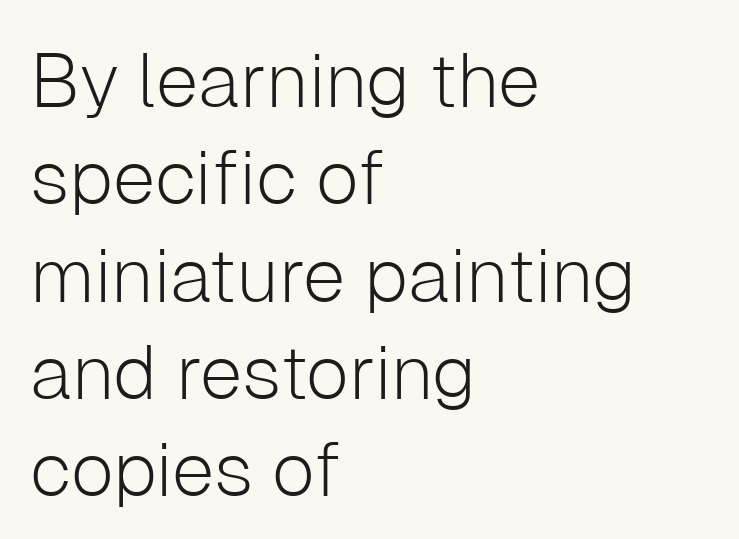
Q: Is the text bold? A: No.
Q: Is the text italic (slanted)? A: No, it is upright.
Q: Is the typeface a serif or a sans-serif typeface? A: Sans-serif.
Q: Is the text underlined? A: No.
Q: How is the paragraph aligned? A: Left-aligned.
Q: Is the spacing between letters normal or unusually wide? A: Normal.
Q: Is the spacing between lines tight, normal or loose? A: Normal.
Q: Width (condensed, normal, or wide)? A: Normal.
Q: Stroke contrast? A: Low.
Q: x-height? A: Medium.
Q: Monospaced? A: No.
